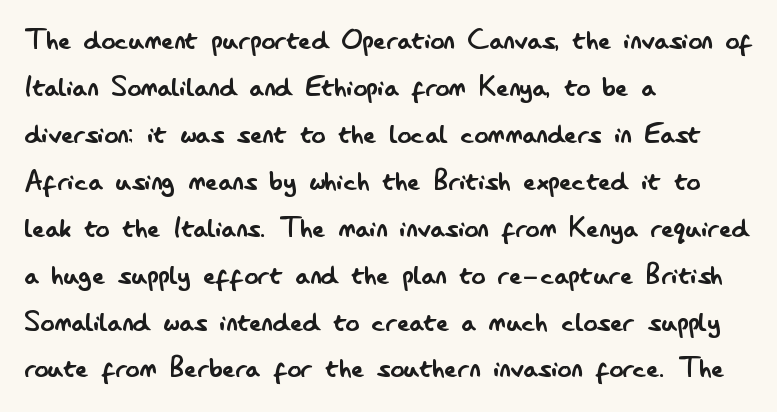
The image shows 34 px regular-weight, condensed sans-serif type, upright; set left-aligned, normal line spacing (1.38x), normal letter spacing, not underlined; low stroke contrast and a small x-height.
